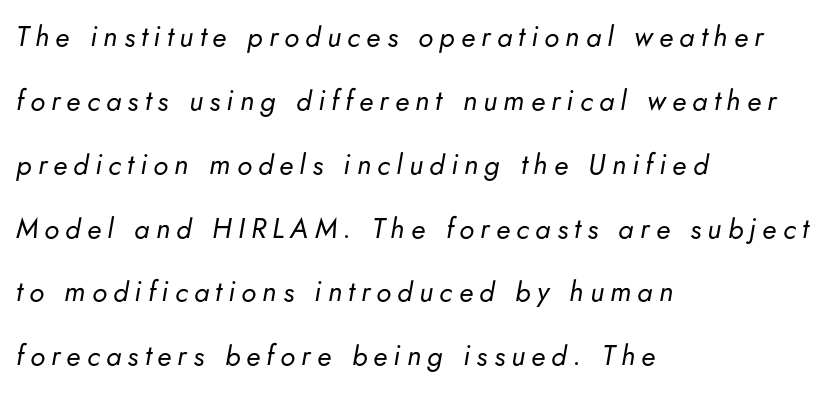
{"italic": "yes", "lean": "right", "slant_degrees": 5, "bold": "no", "weight": "regular", "width": "normal", "stroke_contrast": "low", "x_height": "small", "monospaced": "no", "underline": "no", "align": "left", "line_spacing": "loose", "line_spacing_ratio": 2.28, "letter_spacing": "wide", "letter_spacing_em": 0.22, "glyph_px": 28}
